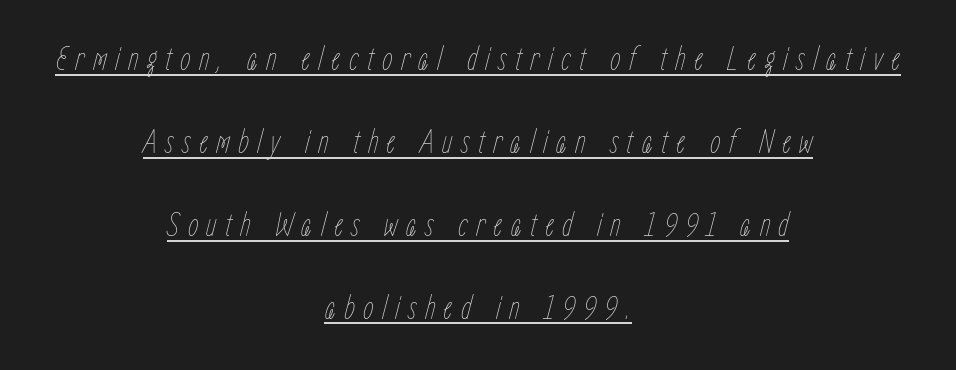
The image shows 34 px thin, condensed type, italic (leaning right); set centered, loose line spacing (2.44x), unusually wide letter spacing (+0.24 em), underlined; low stroke contrast and a medium x-height.
